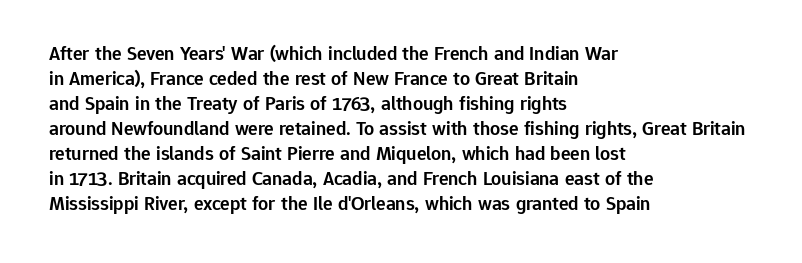
The image shows 20 px text type, upright; set left-aligned, normal line spacing (1.25x), normal letter spacing, not underlined.
